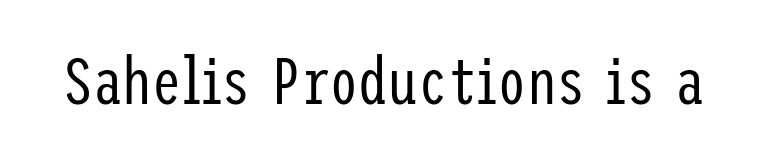
Q: Is the text bold? A: No.
Q: Is the text italic (slanted)? A: No, it is upright.
Q: Is the typeface a serif or a sans-serif typeface? A: Sans-serif.
Q: Is the text underlined? A: No.
Q: Is the spacing between letters normal or unusually wide? A: Normal.
Q: Width (condensed, normal, or wide)? A: Condensed.
Q: Stroke contrast? A: Low.
Q: x-height? A: Medium.
